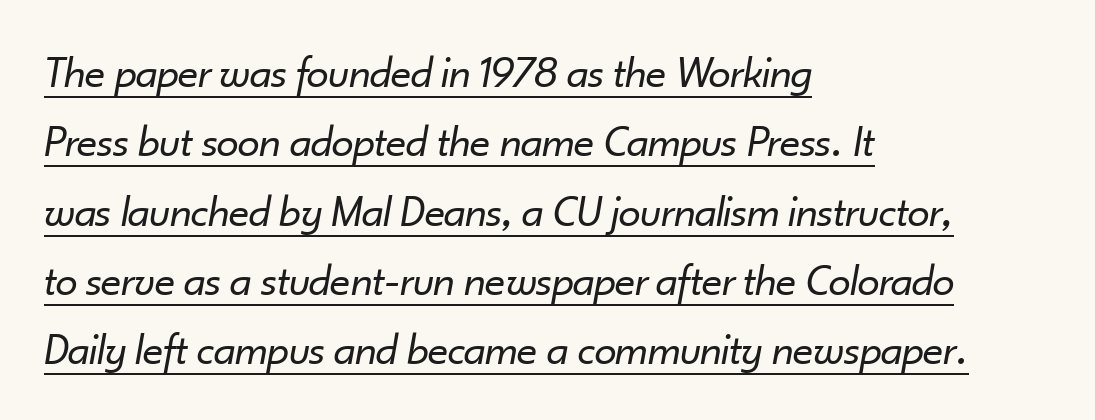
Q: Is the text bold? A: No.
Q: Is the text italic (slanted)? A: Yes, it leans right by about 10 degrees.
Q: Is the text underlined? A: Yes.
Q: How is the paragraph aligned? A: Left-aligned.
Q: Is the spacing between letters normal or unusually wide? A: Normal.
Q: Is the spacing between lines tight, normal or loose? A: Normal.
Q: Width (condensed, normal, or wide)? A: Normal.
Q: Stroke contrast? A: Low.
Q: x-height? A: Small.
Q: Monospaced? A: No.
